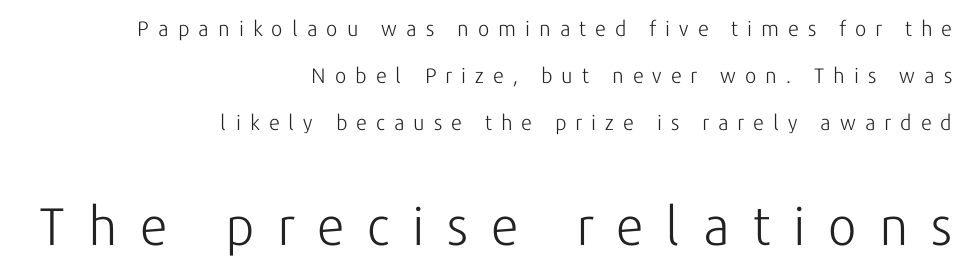
The image shows 53 px light sans-serif type, upright; set right-aligned, loose line spacing (2.24x), unusually wide letter spacing (+0.43 em), not underlined; the second (bottom) block is 2.52x larger; low stroke contrast and a medium x-height.
